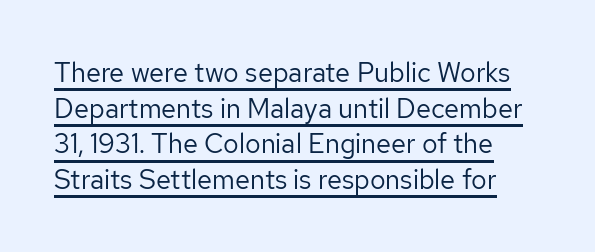
The image shows 27 px text type, upright; set normal line spacing (1.32x), normal letter spacing, underlined.
